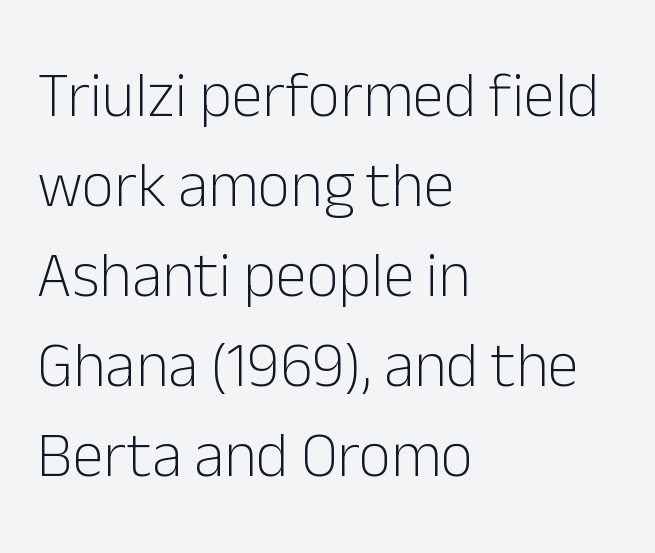
Q: Is the text bold? A: No.
Q: Is the text italic (slanted)? A: No, it is upright.
Q: Is the typeface a serif or a sans-serif typeface? A: Sans-serif.
Q: Is the text underlined? A: No.
Q: How is the paragraph aligned? A: Left-aligned.
Q: Is the spacing between letters normal or unusually wide? A: Normal.
Q: Is the spacing between lines tight, normal or loose? A: Normal.
Q: Width (condensed, normal, or wide)? A: Normal.
Q: Stroke contrast? A: Low.
Q: x-height? A: Medium.
Q: Monospaced? A: No.
